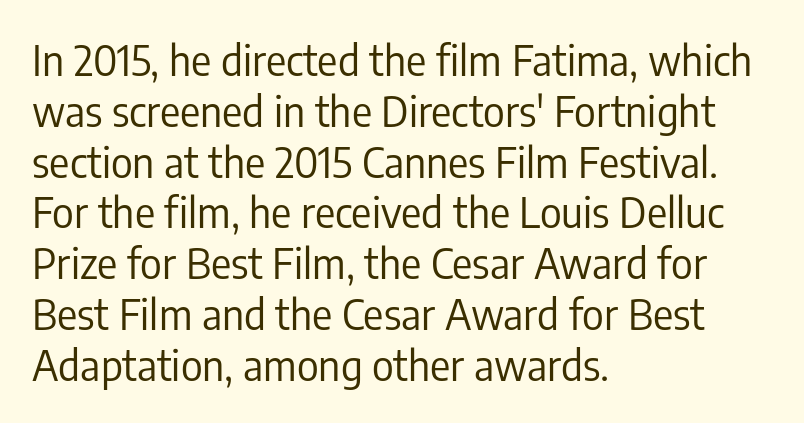
{"serif": "no", "italic": "no", "bold": "no", "weight": "regular", "width": "condensed", "stroke_contrast": "low", "x_height": "medium", "monospaced": "no", "underline": "no", "align": "left", "line_spacing_ratio": 1.21, "letter_spacing": "normal", "letter_spacing_em": 0.0, "glyph_px": 42}
